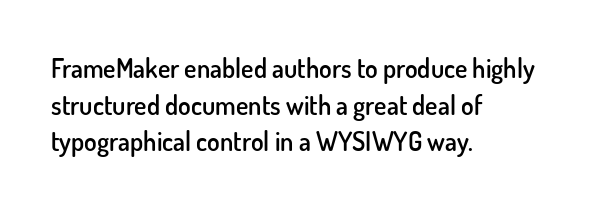
Q: Is the text bold? A: Semi-bold.
Q: Is the text italic (slanted)? A: No, it is upright.
Q: Is the text underlined? A: No.
Q: How is the paragraph aligned? A: Left-aligned.
Q: Is the spacing between letters normal or unusually wide? A: Normal.
Q: Is the spacing between lines tight, normal or loose? A: Normal.
